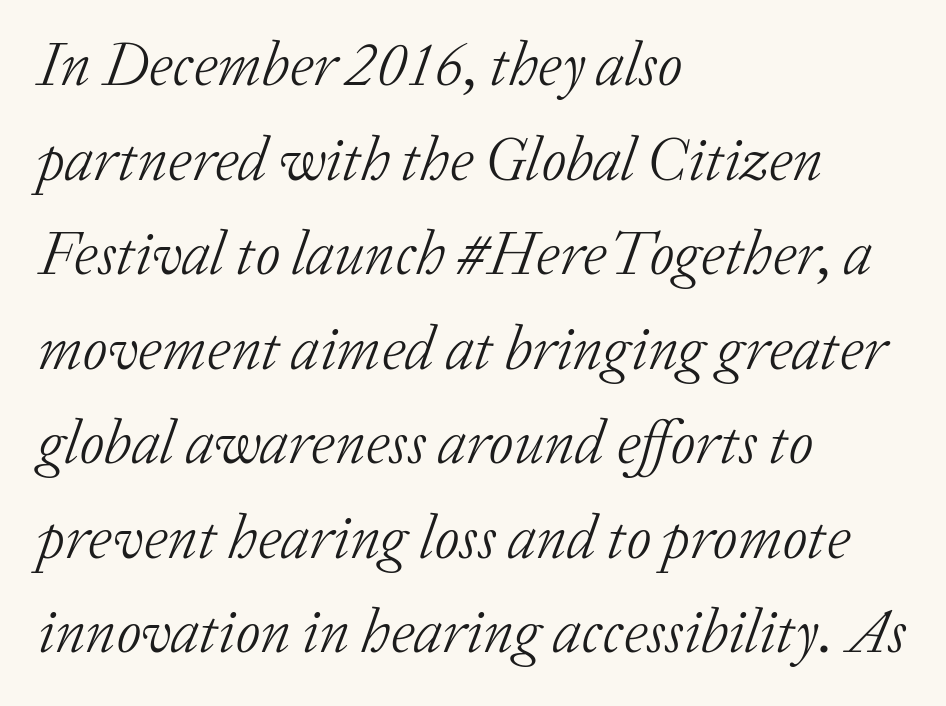
Q: Is the text bold? A: No.
Q: Is the text italic (slanted)? A: Yes, it leans right by about 20 degrees.
Q: Is the typeface a serif or a sans-serif typeface? A: Serif.
Q: Is the text underlined? A: No.
Q: How is the paragraph aligned? A: Left-aligned.
Q: Is the spacing between letters normal or unusually wide? A: Normal.
Q: Is the spacing between lines tight, normal or loose? A: Normal.
Q: Width (condensed, normal, or wide)? A: Normal.
Q: Stroke contrast? A: Low.
Q: x-height? A: Medium.
Q: Monospaced? A: No.
